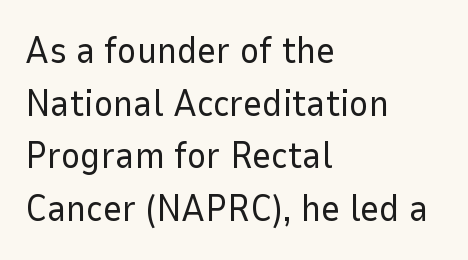
Q: Is the text bold? A: No.
Q: Is the text italic (slanted)? A: No, it is upright.
Q: Is the typeface a serif or a sans-serif typeface? A: Sans-serif.
Q: Is the text underlined? A: No.
Q: How is the paragraph aligned? A: Left-aligned.
Q: Is the spacing between letters normal or unusually wide? A: Normal.
Q: Is the spacing between lines tight, normal or loose? A: Normal.
Q: Width (condensed, normal, or wide)? A: Normal.
Q: Stroke contrast? A: Low.
Q: x-height? A: Medium.
Q: Monospaced? A: No.
